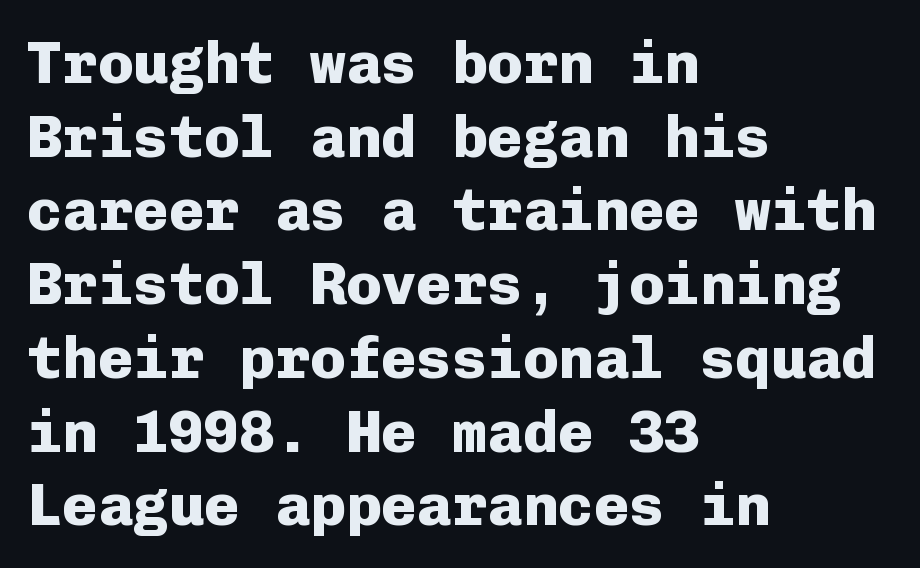
{"serif": "no", "italic": "no", "bold": "yes", "weight": "heavy", "width": "normal", "stroke_contrast": "low", "x_height": "medium", "monospaced": "yes", "underline": "no", "align": "left", "line_spacing": "normal", "line_spacing_ratio": 1.25, "letter_spacing": "normal", "letter_spacing_em": 0.0, "glyph_px": 59}
